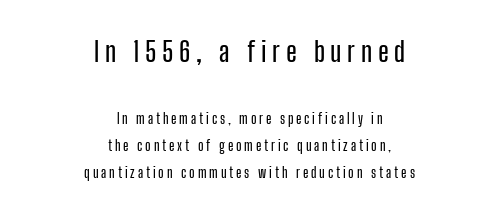
{"serif": "no", "italic": "no", "width": "condensed", "stroke_contrast": "low", "x_height": "medium", "monospaced": "no", "underline": "no", "align": "center", "line_spacing": "loose", "line_spacing_ratio": 1.92, "letter_spacing": "wide", "letter_spacing_em": 0.2, "larger_block": "first", "size_ratio": 2.0, "glyph_px": 28}
